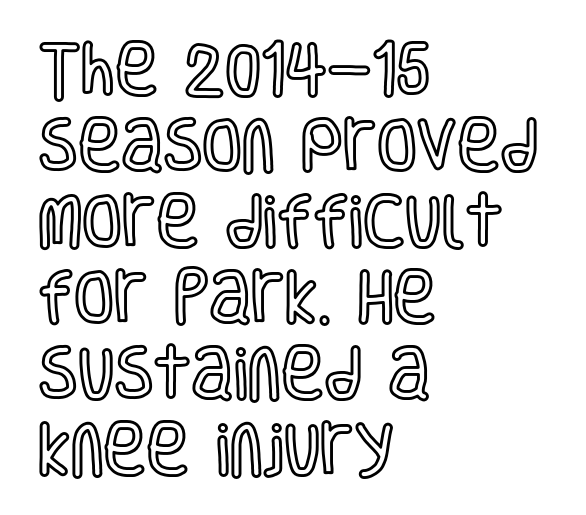
{"italic": "no", "width": "condensed", "x_height": "large", "monospaced": "no", "underline": "no", "align": "left", "line_spacing": "normal", "line_spacing_ratio": 1.31, "letter_spacing": "normal", "letter_spacing_em": 0.0, "glyph_px": 58}
